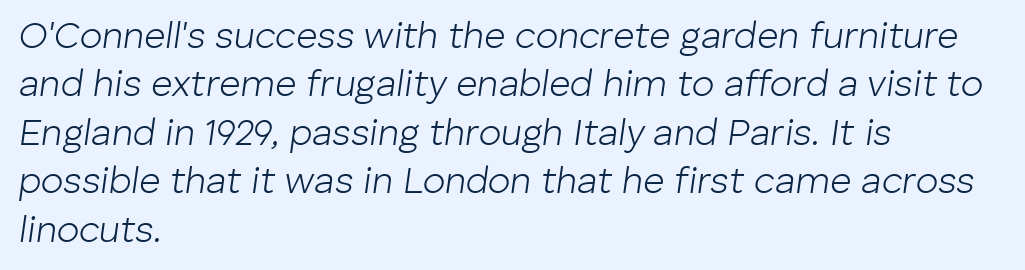
The image shows 37 px light type, italic (leaning right); set left-aligned, normal line spacing (1.31x), normal letter spacing, not underlined; low stroke contrast and a medium x-height.
